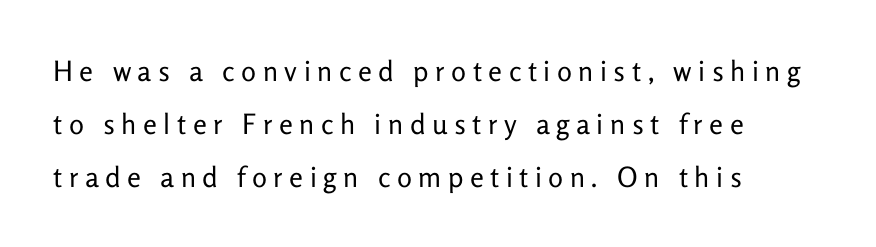
{"serif": "no", "italic": "no", "bold": "no", "weight": "regular", "width": "normal", "stroke_contrast": "low", "x_height": "medium", "monospaced": "no", "underline": "no", "align": "left", "line_spacing_ratio": 1.89, "letter_spacing": "wide", "letter_spacing_em": 0.23, "glyph_px": 28}
